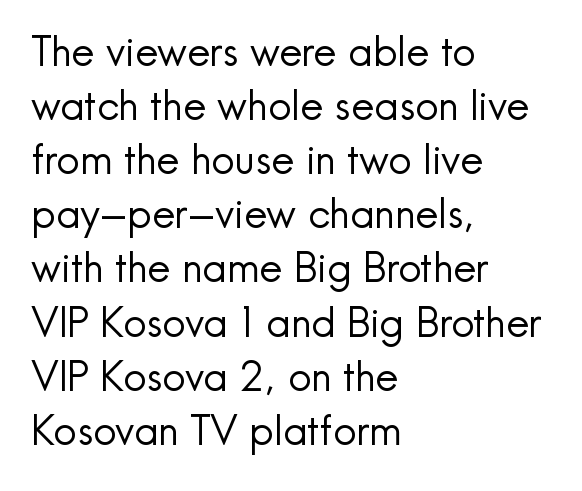
{"serif": "no", "italic": "no", "bold": "no", "weight": "regular", "width": "normal", "x_height": "small", "monospaced": "no", "underline": "no", "align": "left", "line_spacing": "normal", "line_spacing_ratio": 1.32, "letter_spacing": "normal", "letter_spacing_em": 0.0, "glyph_px": 41}
